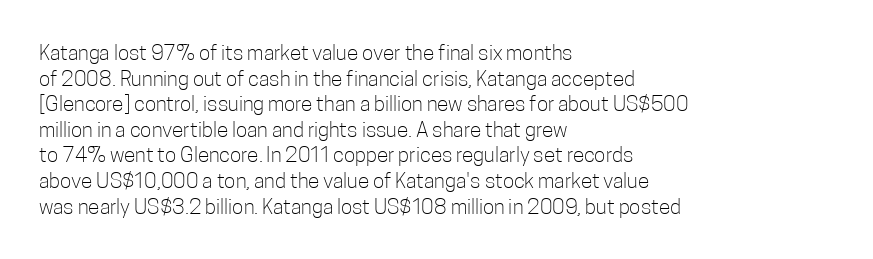
{"italic": "no", "bold": "no", "underline": "no", "align": "left", "line_spacing_ratio": 1.22, "letter_spacing": "normal", "letter_spacing_em": 0.0, "glyph_px": 21}
